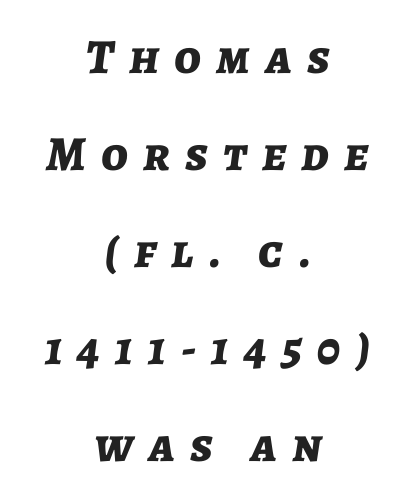
{"italic": "yes", "lean": "right", "slant_degrees": 7, "bold": "yes", "weight": "bold", "width": "normal", "stroke_contrast": "low", "x_height": "medium", "monospaced": "no", "underline": "no", "align": "center", "line_spacing": "loose", "line_spacing_ratio": 1.98, "letter_spacing": "wide", "letter_spacing_em": 0.31, "glyph_px": 49}
